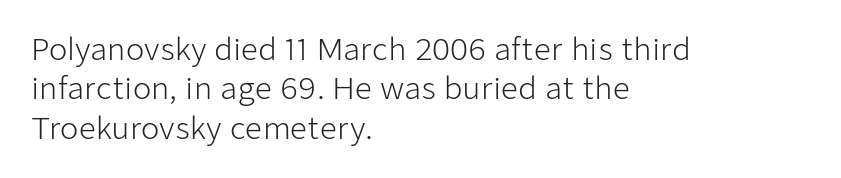
The image shows 30 px light sans-serif type, upright; set left-aligned, normal line spacing (1.31x), normal letter spacing, not underlined; low stroke contrast and a medium x-height.
